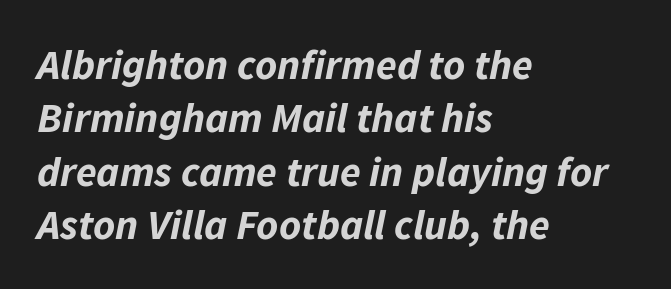
The image shows 42 px bold type, italic (leaning right); set left-aligned, normal line spacing (1.27x), normal letter spacing, not underlined; low stroke contrast and a medium x-height.
